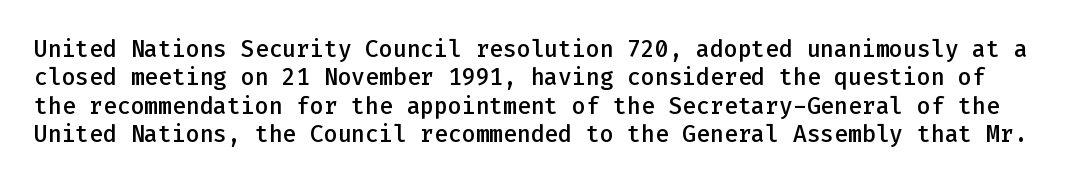
{"italic": "no", "bold": "semi", "underline": "no", "line_spacing_ratio": 1.23, "letter_spacing": "normal", "letter_spacing_em": 0.0, "glyph_px": 23}
